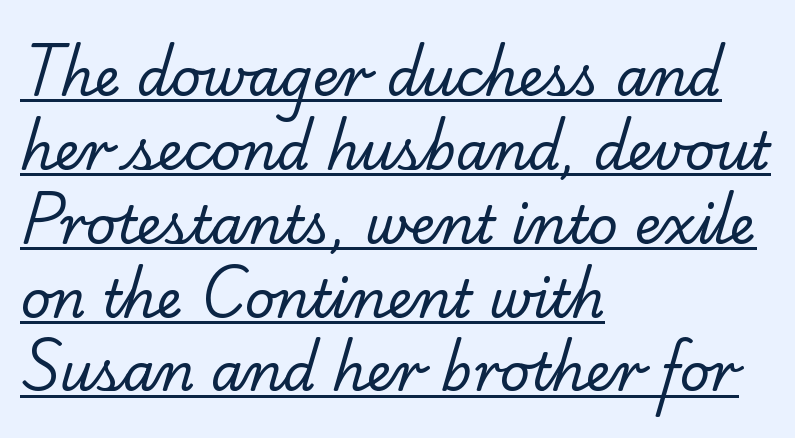
Q: Is the text bold? A: No.
Q: Is the text underlined? A: Yes.
Q: How is the paragraph aligned? A: Left-aligned.
Q: Is the spacing between letters normal or unusually wide? A: Normal.
Q: Is the spacing between lines tight, normal or loose? A: Normal.
Q: Width (condensed, normal, or wide)? A: Normal.
Q: Stroke contrast? A: Low.
Q: x-height? A: Small.
Q: Monospaced? A: No.
